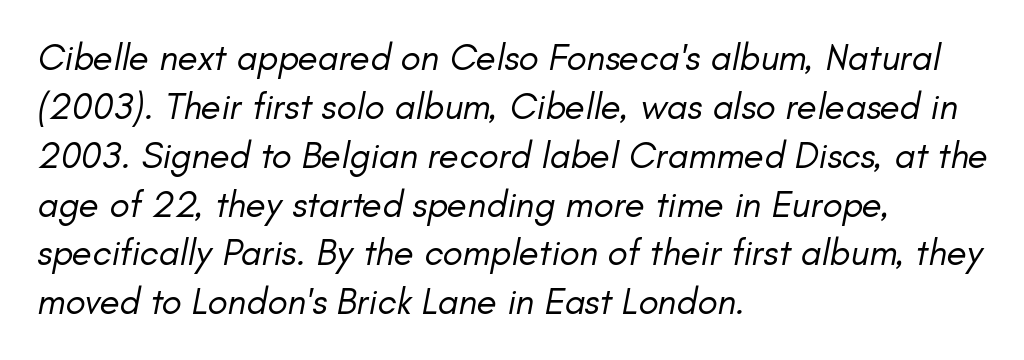
{"italic": "yes", "lean": "right", "slant_degrees": 11, "bold": "no", "weight": "regular", "width": "normal", "stroke_contrast": "low", "x_height": "small", "monospaced": "no", "underline": "no", "align": "left", "line_spacing": "normal", "line_spacing_ratio": 1.32, "letter_spacing": "normal", "letter_spacing_em": 0.0, "glyph_px": 37}
